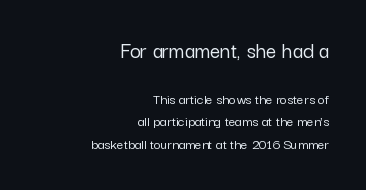
The image shows 23 px text type, upright; set right-aligned, normal line spacing (1.5x), normal letter spacing, not underlined; the first (top) block is 1.53x larger.
